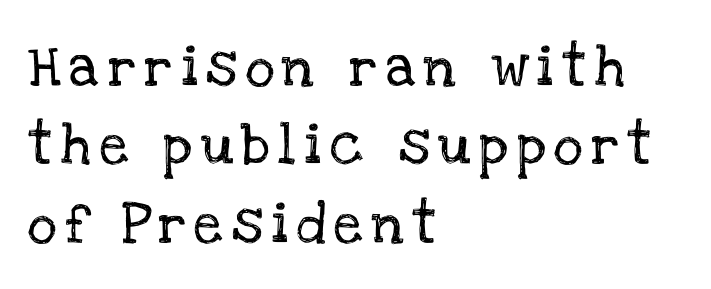
The image shows 41 px serif type, upright; set left-aligned, loose line spacing (1.91x), unusually wide letter spacing (+0.21 em), not underlined; low stroke contrast and a large x-height.
